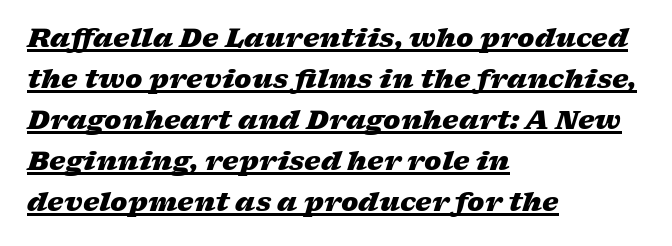
The passage shown is underscored from start to finish. Typesetter's note: full bold, strokes at maximum text heaviness. What's the leading like? Ordinary, nothing unusual. The letterforms sit shoulder to shoulder at normal distance. All the whitespace from short lines collects on the right.
